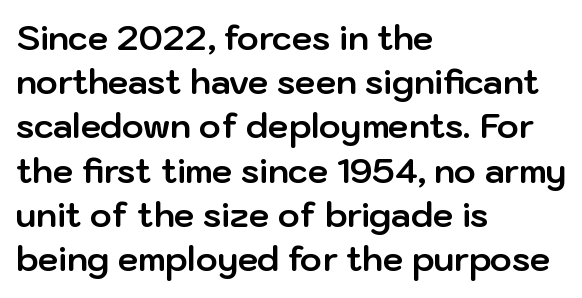
{"serif": "no", "italic": "no", "bold": "yes", "weight": "bold", "width": "normal", "stroke_contrast": "low", "x_height": "medium", "monospaced": "no", "underline": "no", "align": "left", "line_spacing": "normal", "line_spacing_ratio": 1.34, "letter_spacing": "normal", "letter_spacing_em": 0.0, "glyph_px": 33}
